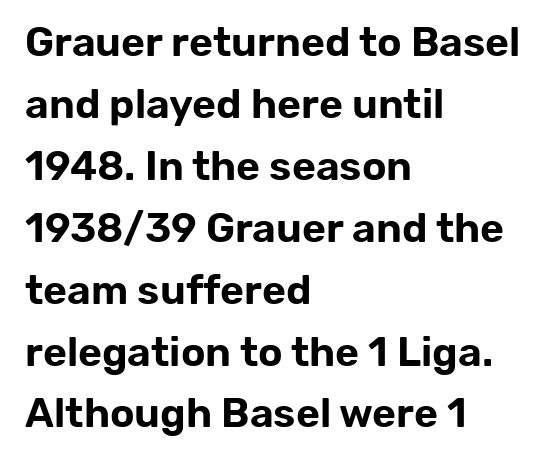
How are the letters spaced? Ordinarily, with no added tracking. A typesetter would call this leading conventional body-copy spacing. Just letters on the line, the space beneath them empty. The face used here is a sans, in the tradition of grotesques and geometrics. The passage shown is typed in a proportional face where columns would drift. Posture: straight, roman, zero tilt.
